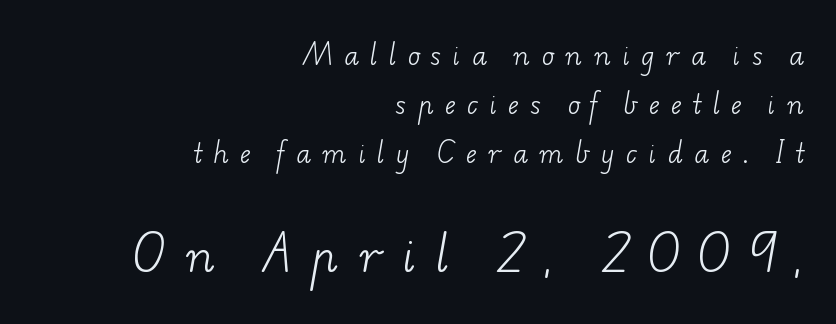
Q: Is the text bold? A: No.
Q: Is the typeface a serif or a sans-serif typeface? A: Serif.
Q: Is the text underlined? A: No.
Q: How is the paragraph aligned? A: Right-aligned.
Q: Is the spacing between letters normal or unusually wide? A: Unusually wide.
Q: Is the spacing between lines tight, normal or loose? A: Loose.
Q: Which block of text is set in a larger size, the first (top) or the second (bottom)? A: The second (bottom) one.
Q: Width (condensed, normal, or wide)? A: Wide.
Q: Stroke contrast? A: Low.
Q: x-height? A: Small.
Q: Monospaced? A: No.
